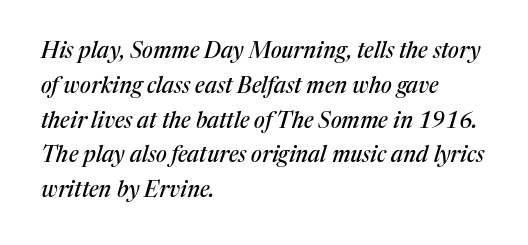
{"italic": "yes", "lean": "right", "slant_degrees": 17, "underline": "no", "align": "left", "line_spacing": "normal", "line_spacing_ratio": 1.58, "letter_spacing": "normal", "letter_spacing_em": 0.0, "glyph_px": 22}
